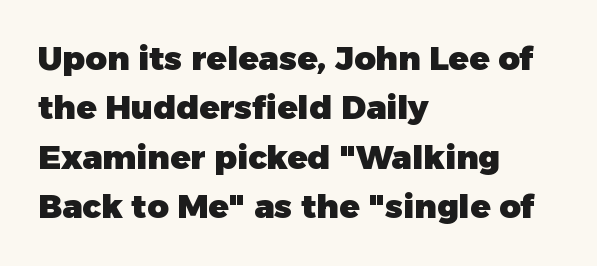
The image shows 33 px heavy sans-serif type, upright; set left-aligned, normal line spacing (1.5x), normal letter spacing, not underlined; low stroke contrast and a medium x-height.
